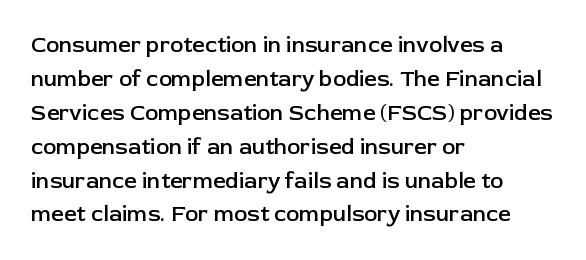
The image shows 22 px text type, upright; set left-aligned, normal line spacing (1.54x), normal letter spacing, not underlined.
